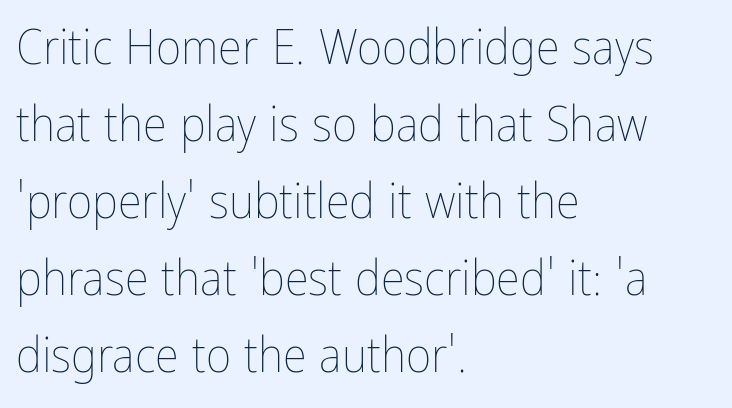
{"italic": "no", "bold": "no", "weight": "thin", "width": "condensed", "stroke_contrast": "low", "x_height": "medium", "monospaced": "no", "underline": "no", "align": "left", "line_spacing": "normal", "line_spacing_ratio": 1.57, "letter_spacing": "normal", "letter_spacing_em": 0.0, "glyph_px": 49}
